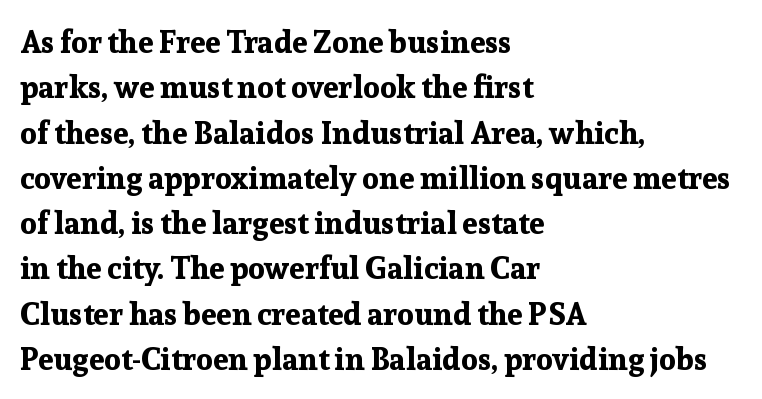
{"serif": "yes", "italic": "no", "bold": "yes", "weight": "bold", "width": "normal", "stroke_contrast": "low", "x_height": "medium", "monospaced": "no", "underline": "no", "align": "left", "line_spacing": "normal", "line_spacing_ratio": 1.46, "letter_spacing": "normal", "letter_spacing_em": 0.0, "glyph_px": 31}
